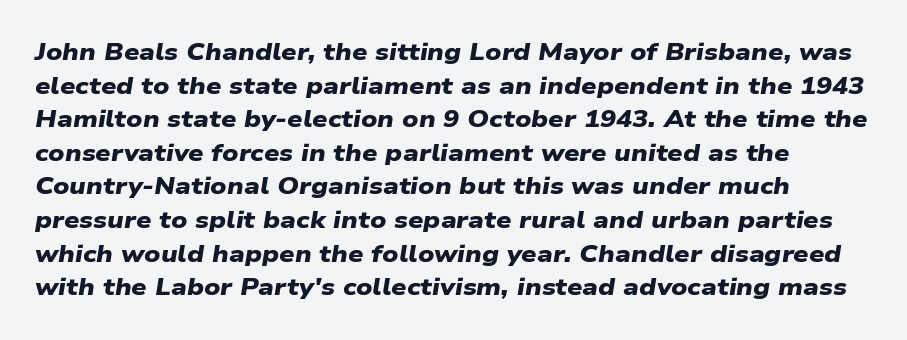
{"bold": "yes", "underline": "no", "line_spacing": "normal", "line_spacing_ratio": 1.4, "letter_spacing": "normal", "letter_spacing_em": 0.0, "glyph_px": 24}
